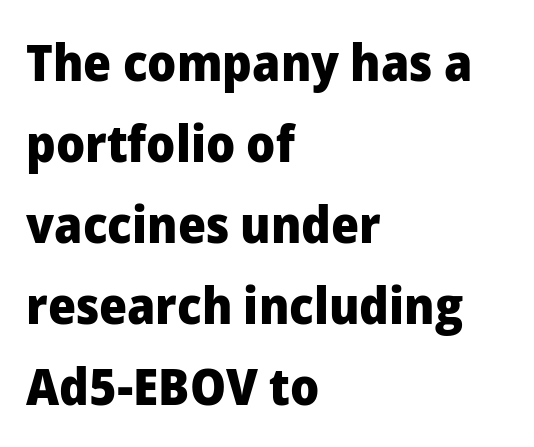
{"serif": "no", "italic": "no", "bold": "yes", "weight": "heavy", "width": "normal", "stroke_contrast": "low", "x_height": "medium", "monospaced": "no", "underline": "no", "align": "left", "line_spacing": "normal", "line_spacing_ratio": 1.59, "letter_spacing": "normal", "letter_spacing_em": 0.0, "glyph_px": 51}
